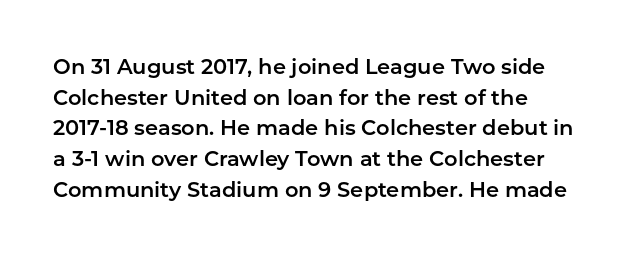
Q: Is the text italic (slanted)? A: No, it is upright.
Q: Is the text underlined? A: No.
Q: Is the spacing between letters normal or unusually wide? A: Normal.
Q: Is the spacing between lines tight, normal or loose? A: Normal.
